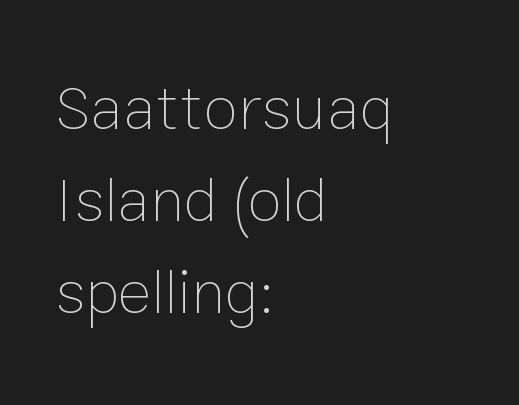
The image shows 63 px thin type, upright; set left-aligned, normal line spacing (1.46x), normal letter spacing, not underlined; low stroke contrast and a medium x-height.
